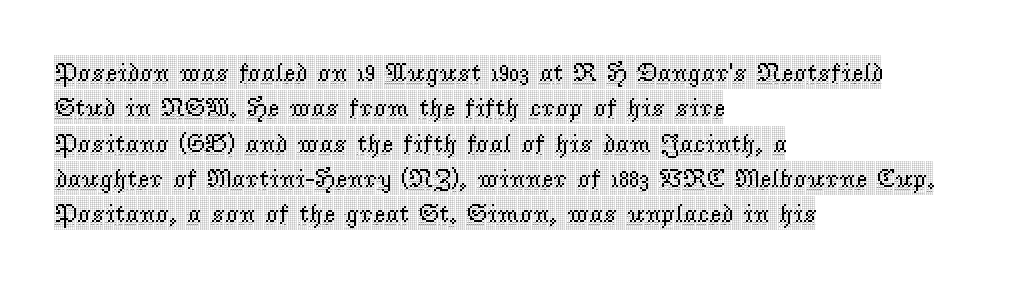
The image shows 26 px text type, upright; set left-aligned, normal line spacing (1.36x), normal letter spacing, not underlined.
